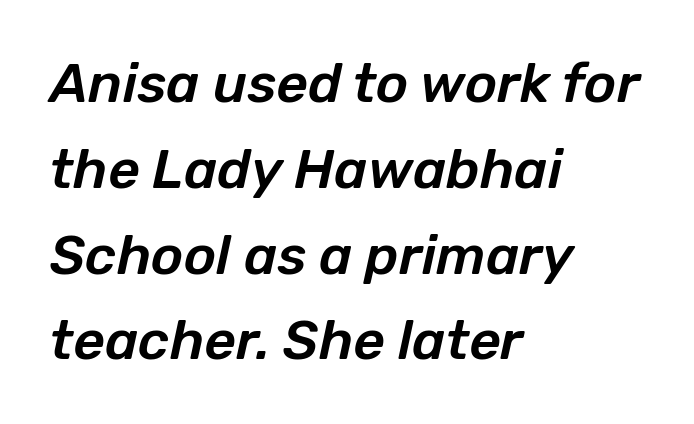
{"italic": "yes", "lean": "right", "slant_degrees": 12, "width": "normal", "stroke_contrast": "low", "x_height": "medium", "monospaced": "no", "underline": "no", "align": "left", "line_spacing": "normal", "line_spacing_ratio": 1.56, "letter_spacing": "normal", "letter_spacing_em": 0.0, "glyph_px": 55}
